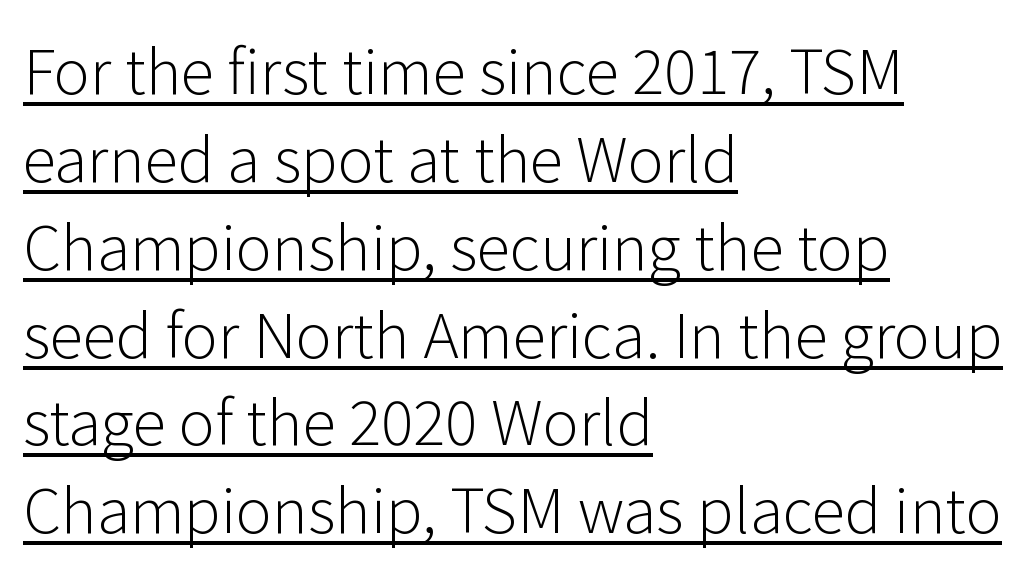
Q: Is the text bold? A: No.
Q: Is the text italic (slanted)? A: No, it is upright.
Q: Is the typeface a serif or a sans-serif typeface? A: Sans-serif.
Q: Is the text underlined? A: Yes.
Q: How is the paragraph aligned? A: Left-aligned.
Q: Is the spacing between letters normal or unusually wide? A: Normal.
Q: Is the spacing between lines tight, normal or loose? A: Normal.
Q: Width (condensed, normal, or wide)? A: Normal.
Q: Stroke contrast? A: Low.
Q: x-height? A: Medium.
Q: Monospaced? A: No.
